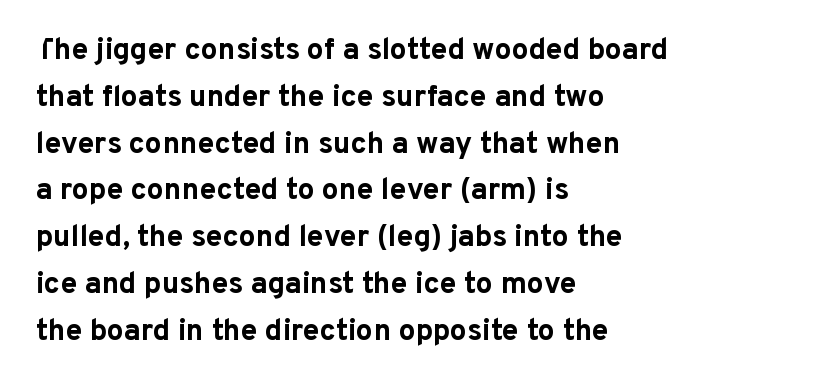
Q: Is the text bold? A: Yes.
Q: Is the text italic (slanted)? A: No, it is upright.
Q: Is the typeface a serif or a sans-serif typeface? A: Sans-serif.
Q: Is the text underlined? A: No.
Q: How is the paragraph aligned? A: Left-aligned.
Q: Is the spacing between letters normal or unusually wide? A: Normal.
Q: Is the spacing between lines tight, normal or loose? A: Normal.
Q: Width (condensed, normal, or wide)? A: Normal.
Q: Stroke contrast? A: Low.
Q: x-height? A: Medium.
Q: Monospaced? A: No.
